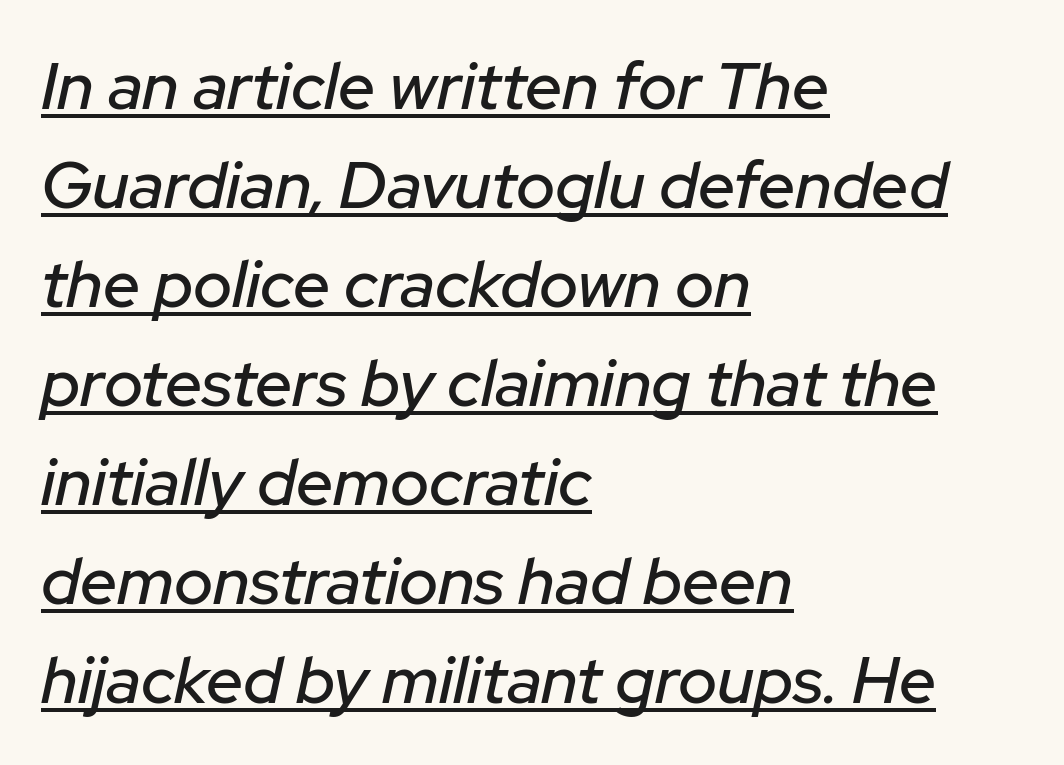
The image shows 66 px text type, italic (leaning right); set left-aligned, normal line spacing (1.5x), normal letter spacing, underlined; low stroke contrast and a medium x-height.
